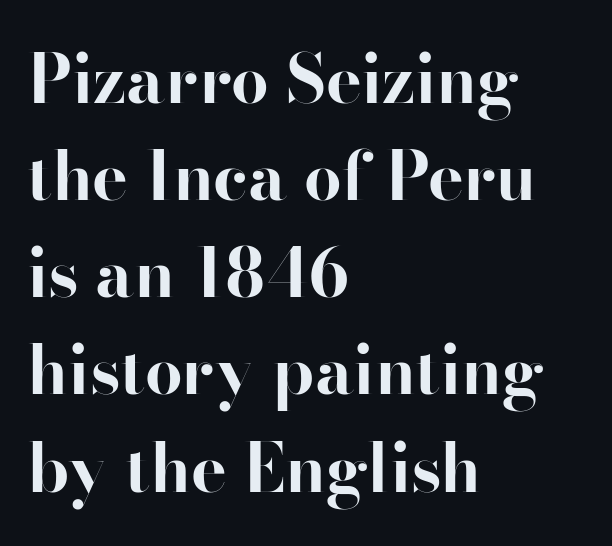
Q: Is the text bold? A: Yes.
Q: Is the text italic (slanted)? A: No, it is upright.
Q: Is the typeface a serif or a sans-serif typeface? A: Serif.
Q: Is the text underlined? A: No.
Q: How is the paragraph aligned? A: Left-aligned.
Q: Is the spacing between letters normal or unusually wide? A: Normal.
Q: Is the spacing between lines tight, normal or loose? A: Normal.
Q: Width (condensed, normal, or wide)? A: Normal.
Q: Stroke contrast? A: High.
Q: x-height? A: Small.
Q: Monospaced? A: No.
